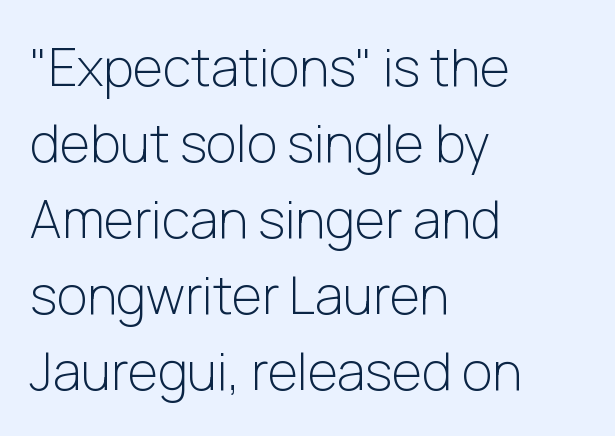
The typeface chosen for these lines omits serifs. No word sits above an underline. Do the characters align in a grid? No, the font is proportional. The block of text has a typical density, with ordinary space between rows.
